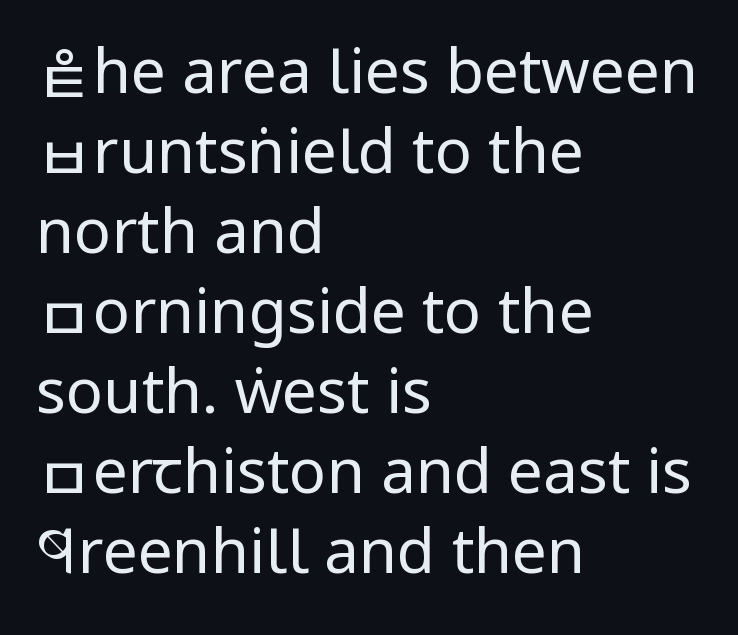
{"serif": "no", "italic": "no", "bold": "no", "weight": "regular", "width": "condensed", "stroke_contrast": "low", "x_height": "large", "monospaced": "no", "underline": "no", "align": "left", "line_spacing": "normal", "line_spacing_ratio": 1.29, "letter_spacing": "normal", "letter_spacing_em": 0.0, "glyph_px": 62}
